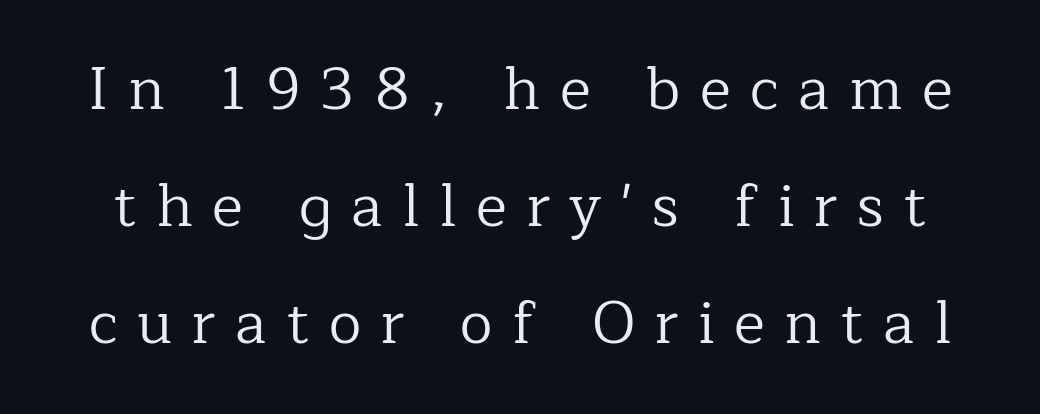
The image shows 59 px regular-weight serif type, upright; set loose line spacing (1.98x), unusually wide letter spacing (+0.33 em), not underlined; low stroke contrast and a medium x-height.
